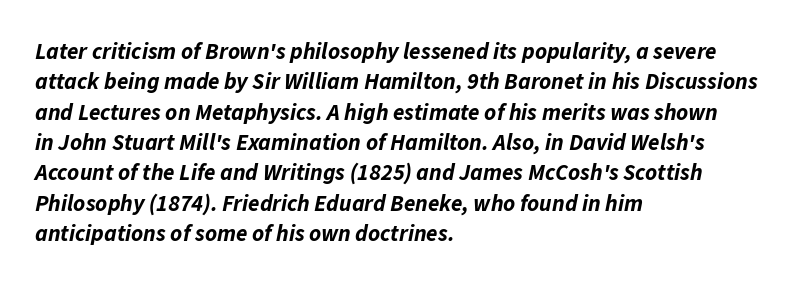
No extra tracking has been applied to these lines. A normal amount of white space separates one row of letters from the next. Unmarked baselines from the first word to the last. Does the lettering tilt? It does — this is italic. Which margin do the lines hug? The left one — the right edge is uneven.
